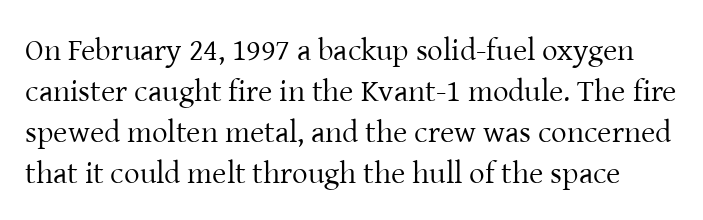
The image shows 31 px regular-weight serif type, upright; set normal line spacing (1.32x), normal letter spacing, not underlined; low stroke contrast and a medium x-height.
